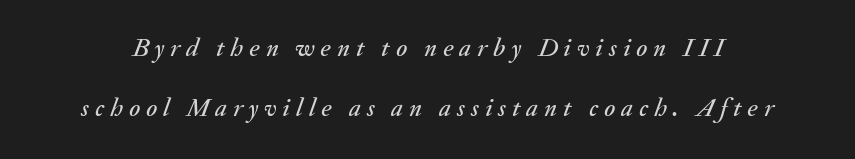
The image shows 26 px text type, italic (leaning right); set loose line spacing (2.3x), unusually wide letter spacing (+0.23 em), not underlined.
